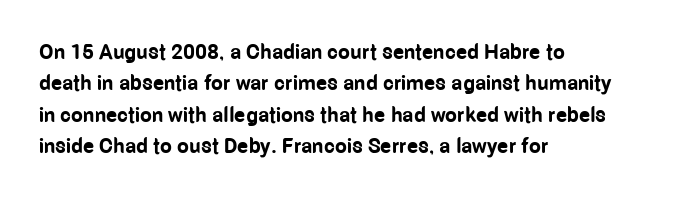
The image shows 21 px bold type, upright; set left-aligned, normal line spacing (1.5x), normal letter spacing, not underlined.
